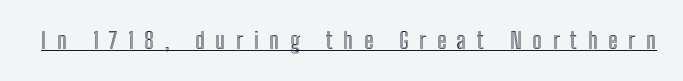
Vertical strokes here are truly vertical. Is there an underline? Yes — a line sits under the letters. Between one letter and the next there's a generous, obvious gap.
